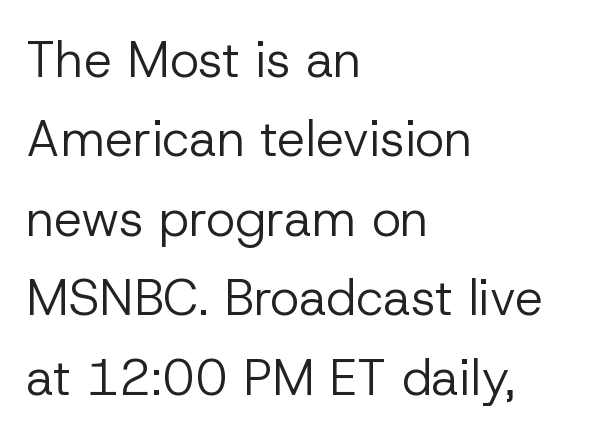
The image shows 50 px regular-weight sans-serif type, upright; set left-aligned, normal line spacing (1.59x), normal letter spacing, not underlined; low stroke contrast and a medium x-height.
